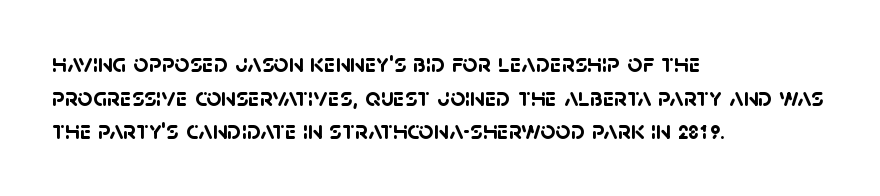
{"bold": "yes", "underline": "no", "align": "left", "line_spacing": "normal", "line_spacing_ratio": 1.29, "letter_spacing": "normal", "letter_spacing_em": 0.0, "glyph_px": 26}
